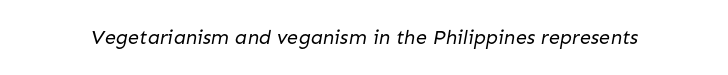
The image shows 20 px text type; set normal letter spacing, not underlined.
